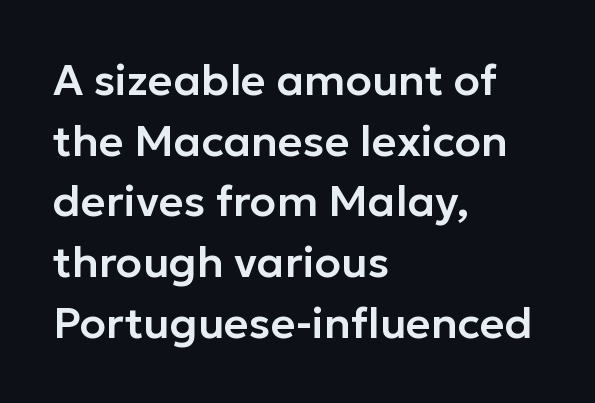
{"serif": "no", "italic": "no", "width": "normal", "stroke_contrast": "low", "x_height": "medium", "monospaced": "no", "underline": "no", "align": "left", "line_spacing": "normal", "line_spacing_ratio": 1.41, "letter_spacing": "normal", "letter_spacing_em": 0.0, "glyph_px": 43}
